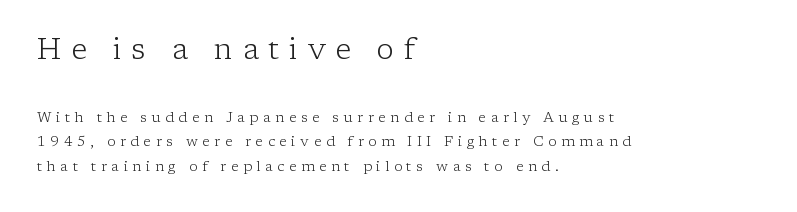
Q: Is the text bold? A: No.
Q: Is the text italic (slanted)? A: No, it is upright.
Q: Is the typeface a serif or a sans-serif typeface? A: Serif.
Q: Is the text underlined? A: No.
Q: How is the paragraph aligned? A: Left-aligned.
Q: Is the spacing between letters normal or unusually wide? A: Unusually wide.
Q: Which block of text is set in a larger size, the first (top) or the second (bottom)? A: The first (top) one.
Q: Width (condensed, normal, or wide)? A: Normal.
Q: Stroke contrast? A: Low.
Q: x-height? A: Medium.
Q: Monospaced? A: No.
